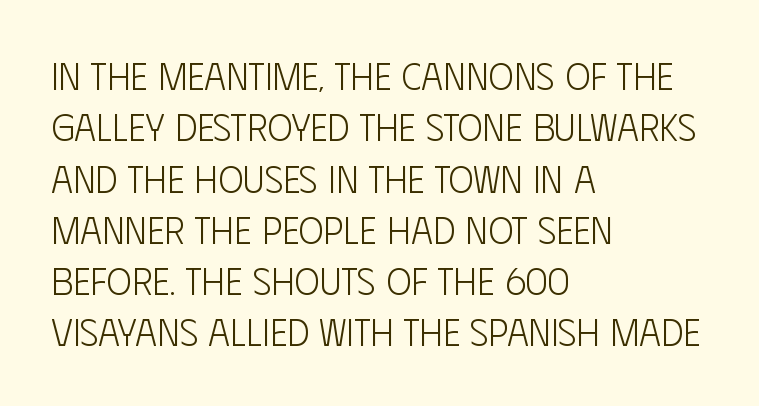
Q: Is the text bold? A: No.
Q: Is the text italic (slanted)? A: No, it is upright.
Q: Is the typeface a serif or a sans-serif typeface? A: Sans-serif.
Q: Is the text underlined? A: No.
Q: How is the paragraph aligned? A: Left-aligned.
Q: Is the spacing between letters normal or unusually wide? A: Normal.
Q: Is the spacing between lines tight, normal or loose? A: Normal.
Q: Width (condensed, normal, or wide)? A: Condensed.
Q: Stroke contrast? A: Low.
Q: x-height? A: Large.
Q: Monospaced? A: No.
